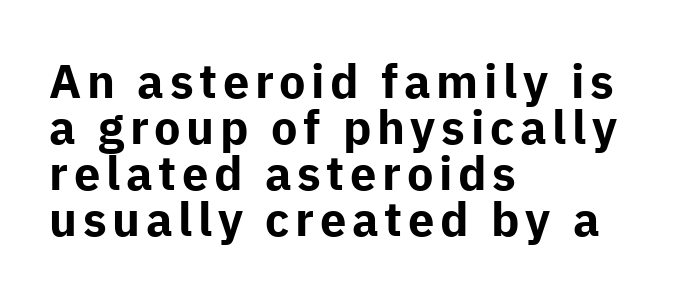
Q: Is the text bold? A: Yes.
Q: Is the text italic (slanted)? A: No, it is upright.
Q: Is the typeface a serif or a sans-serif typeface? A: Sans-serif.
Q: Is the text underlined? A: No.
Q: How is the paragraph aligned? A: Left-aligned.
Q: Is the spacing between lines tight, normal or loose? A: Tight.
Q: Width (condensed, normal, or wide)? A: Normal.
Q: Stroke contrast? A: Low.
Q: x-height? A: Medium.
Q: Monospaced? A: No.
